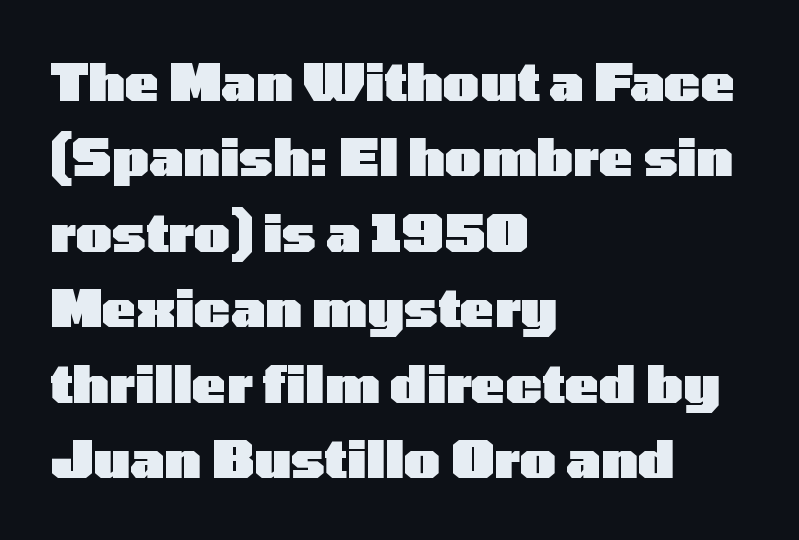
Q: Is the text bold? A: Yes.
Q: Is the text italic (slanted)? A: No, it is upright.
Q: Is the typeface a serif or a sans-serif typeface? A: Sans-serif.
Q: Is the text underlined? A: No.
Q: How is the paragraph aligned? A: Left-aligned.
Q: Is the spacing between letters normal or unusually wide? A: Normal.
Q: Is the spacing between lines tight, normal or loose? A: Normal.
Q: Width (condensed, normal, or wide)? A: Wide.
Q: Stroke contrast? A: Low.
Q: x-height? A: Medium.
Q: Monospaced? A: No.
